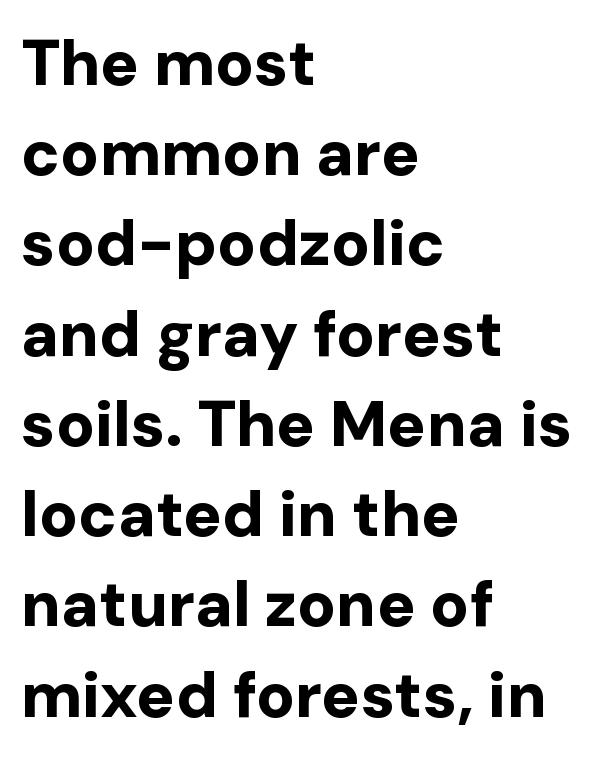
{"serif": "no", "italic": "no", "bold": "yes", "weight": "bold", "width": "normal", "stroke_contrast": "low", "x_height": "medium", "monospaced": "no", "underline": "no", "align": "left", "line_spacing": "normal", "line_spacing_ratio": 1.41, "letter_spacing": "normal", "letter_spacing_em": 0.0, "glyph_px": 64}
